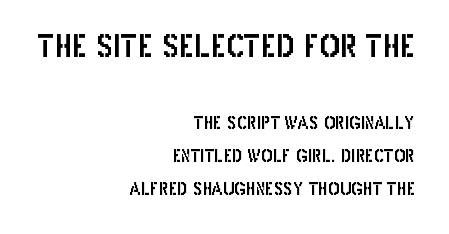
Q: Is the text italic (slanted)? A: No, it is upright.
Q: Is the typeface a serif or a sans-serif typeface? A: Sans-serif.
Q: Is the text underlined? A: No.
Q: How is the paragraph aligned? A: Right-aligned.
Q: Is the spacing between letters normal or unusually wide? A: Normal.
Q: Is the spacing between lines tight, normal or loose? A: Loose.
Q: Which block of text is set in a larger size, the first (top) or the second (bottom)? A: The first (top) one.
Q: Width (condensed, normal, or wide)? A: Condensed.
Q: Stroke contrast? A: Low.
Q: x-height? A: Large.
Q: Monospaced? A: No.
